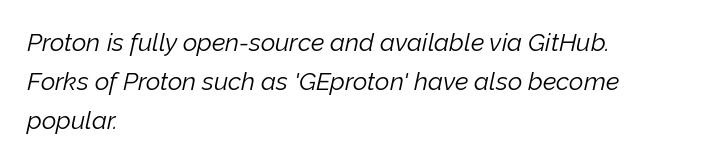
The image shows 25 px text type, italic (leaning right); set left-aligned, normal line spacing (1.56x), normal letter spacing, not underlined.
